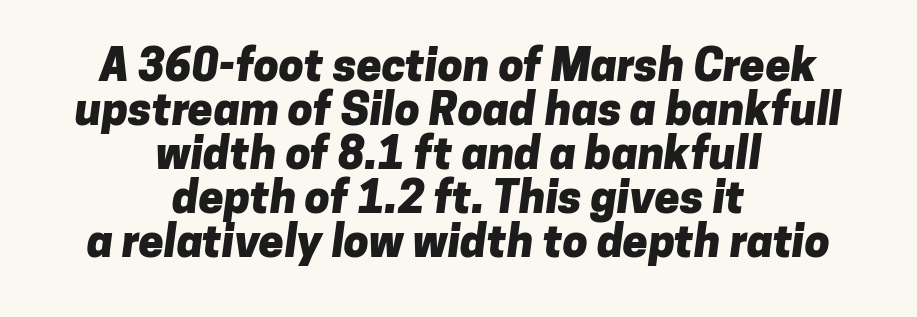
{"serif": "no", "bold": "yes", "weight": "heavy", "width": "normal", "stroke_contrast": "low", "x_height": "medium", "monospaced": "no", "underline": "no", "align": "center", "line_spacing": "tight", "line_spacing_ratio": 0.98, "letter_spacing": "normal", "letter_spacing_em": 0.0, "glyph_px": 45}
